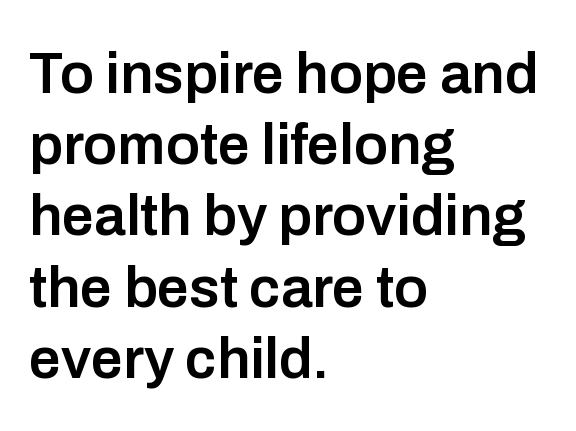
Q: Is the text bold? A: Semi-bold.
Q: Is the text italic (slanted)? A: No, it is upright.
Q: Is the typeface a serif or a sans-serif typeface? A: Sans-serif.
Q: Is the text underlined? A: No.
Q: How is the paragraph aligned? A: Left-aligned.
Q: Is the spacing between letters normal or unusually wide? A: Normal.
Q: Is the spacing between lines tight, normal or loose? A: Normal.
Q: Width (condensed, normal, or wide)? A: Normal.
Q: Stroke contrast? A: Low.
Q: x-height? A: Medium.
Q: Monospaced? A: No.
